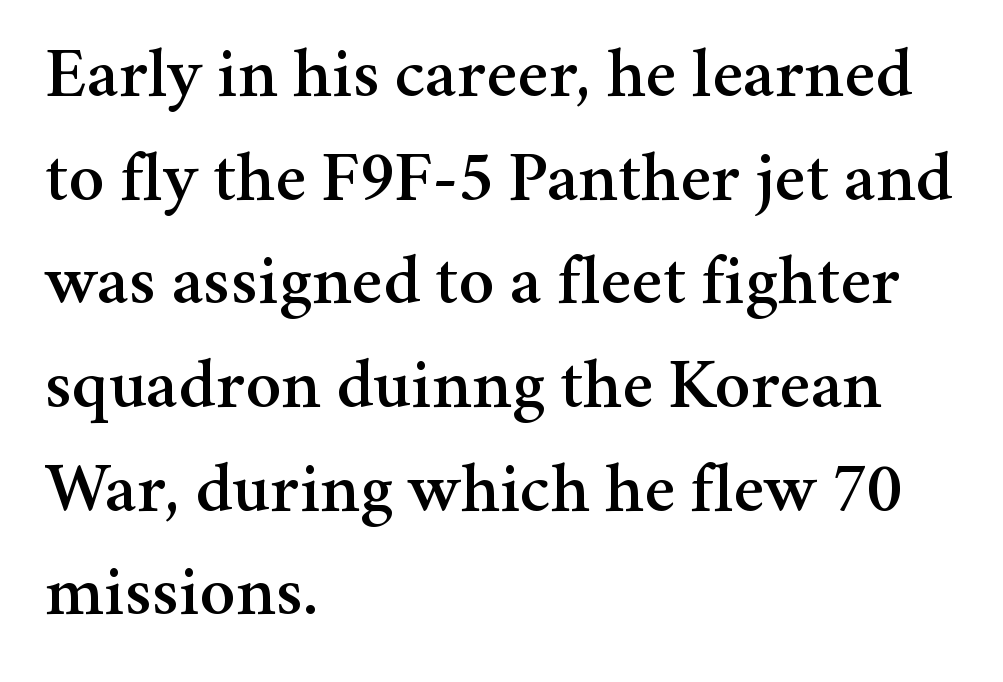
The image shows 72 px serif type, upright; set left-aligned, normal line spacing (1.44x), normal letter spacing, not underlined; medium stroke contrast and a medium x-height.
